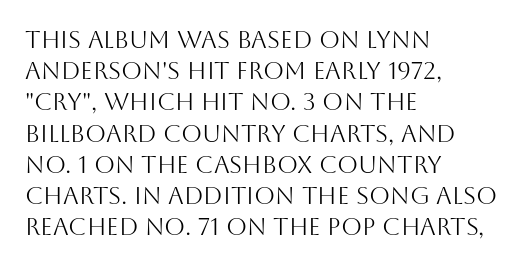
The image shows 24 px text type, upright; set left-aligned, normal line spacing (1.3x), normal letter spacing, not underlined.
